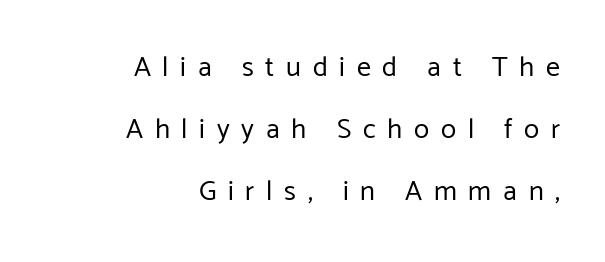
{"serif": "no", "italic": "no", "bold": "no", "weight": "regular", "width": "normal", "stroke_contrast": "low", "x_height": "medium", "monospaced": "no", "underline": "no", "align": "right", "line_spacing": "loose", "line_spacing_ratio": 2.22, "letter_spacing": "wide", "letter_spacing_em": 0.42, "glyph_px": 28}
